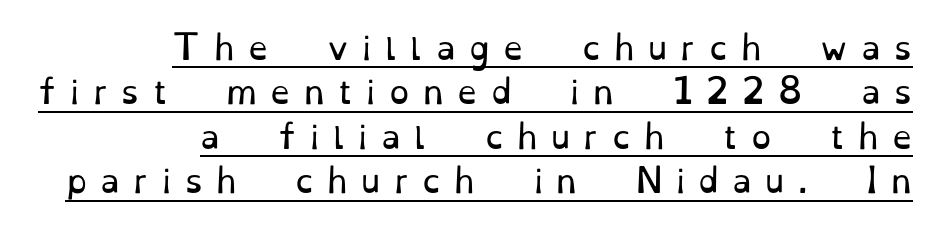
Looks like someone drew a line under every word here. If you measured baseline to baseline, you'd find a middling distance. You could only call the tracking loose — the letters float apart. In terms of posture, this sample is upright.
